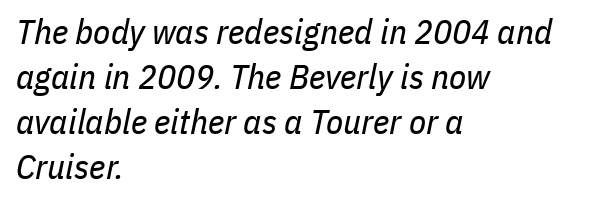
{"italic": "yes", "lean": "right", "slant_degrees": 11, "bold": "no", "weight": "regular", "width": "condensed", "stroke_contrast": "low", "x_height": "medium", "monospaced": "no", "underline": "no", "align": "left", "line_spacing": "normal", "line_spacing_ratio": 1.29, "letter_spacing": "normal", "letter_spacing_em": 0.0, "glyph_px": 35}
